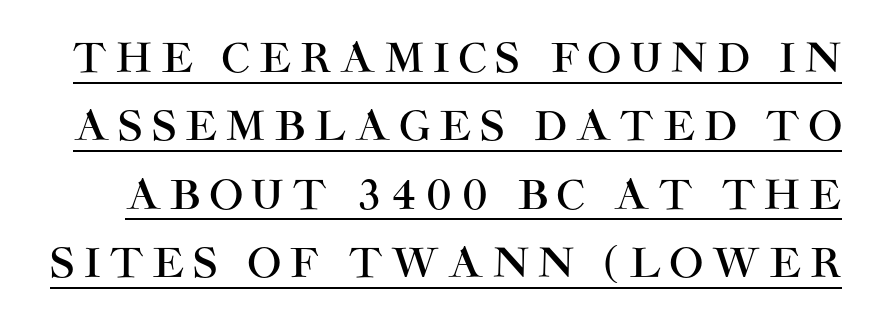
A sans-serif font was chosen for this passage. The glyphs are accompanied by a horizontal stroke just below them. A typesetter would call this proportional, since set widths differ per character. Observe the wide spacing: letters keep a clear distance from each other.
